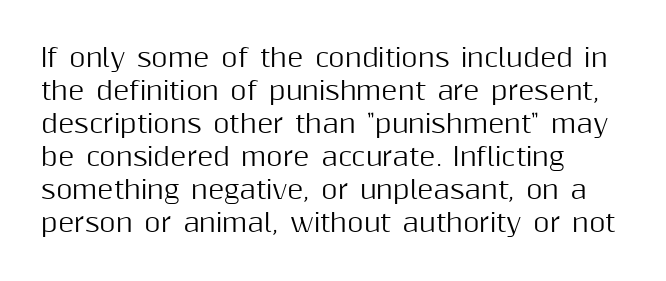
Every row of glyphs begins at an identical x-position on the left. Words appear dense and cohesive because spacing is normal. Unlike italic type, these characters show no tilt at all. Vertical spacing — default. Check under the words: just untouched page.
